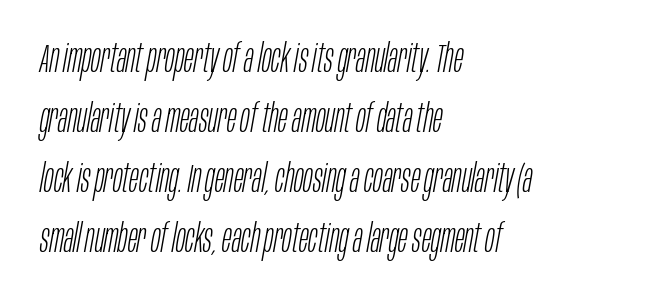
Just letters on the line, the space beneath them empty. The face used here is proportionally spaced, like ordinary book or web type. The typesetting does not lean heavy: it is not bold. Observe the lean: these are italic letterforms.
